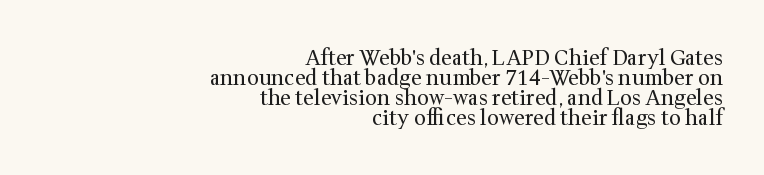
Casual observation: everything's shoved over to the right. The gaps between neighbouring characters are ordinary and unremarkable. Underline: absent. Quick note: not italic, upright. Notice how descenders almost collide with the ascenders below — that's tight leading. The letters look calm and open, with moderate or lighter stems.
